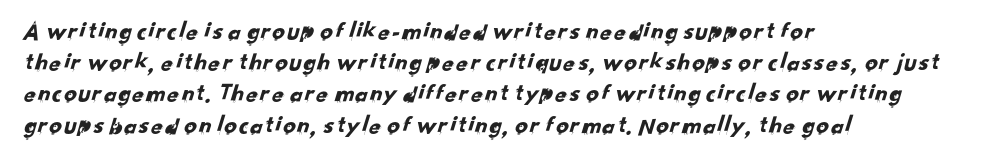
{"underline": "no", "align": "left", "line_spacing": "normal", "line_spacing_ratio": 1.25, "letter_spacing": "normal", "letter_spacing_em": 0.0, "glyph_px": 25}
